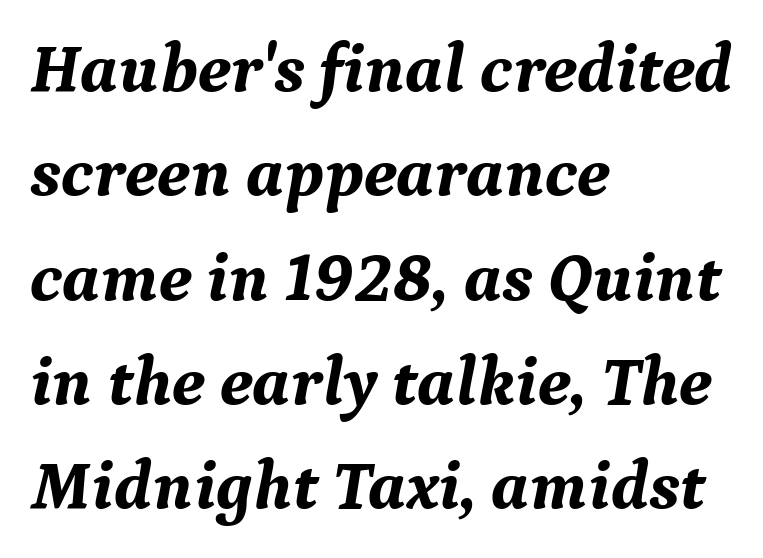
{"serif": "yes", "italic": "yes", "lean": "right", "slant_degrees": 9, "bold": "yes", "weight": "bold", "width": "normal", "stroke_contrast": "medium", "x_height": "medium", "monospaced": "no", "underline": "no", "align": "left", "line_spacing": "normal", "line_spacing_ratio": 1.49, "letter_spacing": "normal", "letter_spacing_em": 0.0, "glyph_px": 70}
